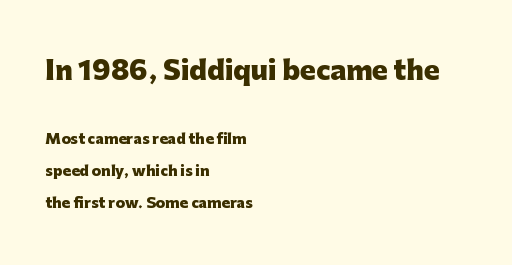
The image shows 26 px bold type, upright; set left-aligned, loose line spacing (2.29x), normal letter spacing, not underlined; the first (top) block is 1.86x larger.
